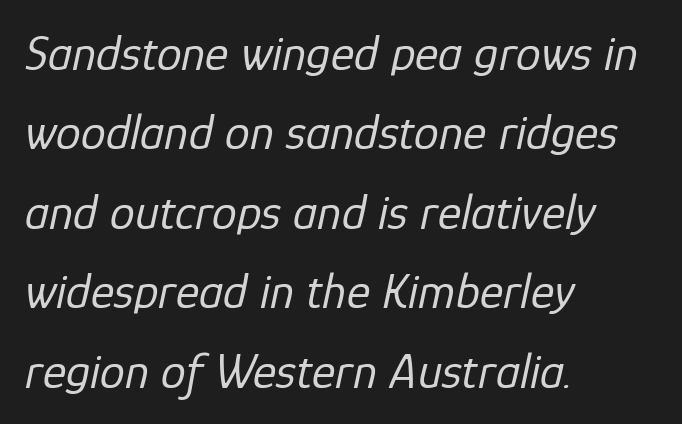
The image shows 50 px regular-weight type, italic (leaning right); set left-aligned, normal line spacing (1.59x), normal letter spacing, not underlined; low stroke contrast and a medium x-height.
